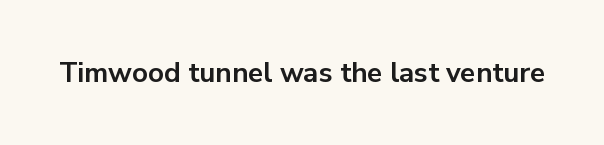
The image shows 28 px bold sans-serif type, upright; set normal letter spacing, not underlined; low stroke contrast and a medium x-height.
